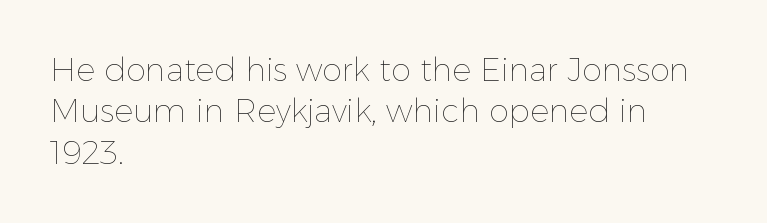
Beneath every word, the page is bare. Weight: regular or lighter. Baseline-to-baseline distance is the conventional proportion of letter height. Is there any slant? The stems are plumb.
